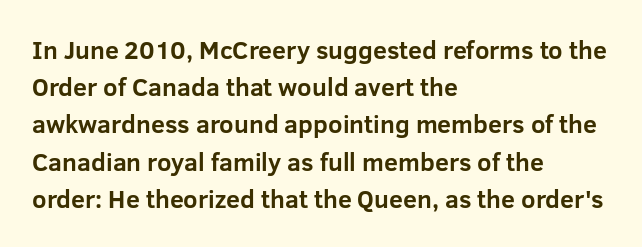
Italic: no, the glyphs are upright roman. Weight: bold. A typesetter would call this zero additional tracking. Does the copy run flush right? No — it runs flush left. In terms of leading, this rendering sits right in the middle. Quick note: underline off.
